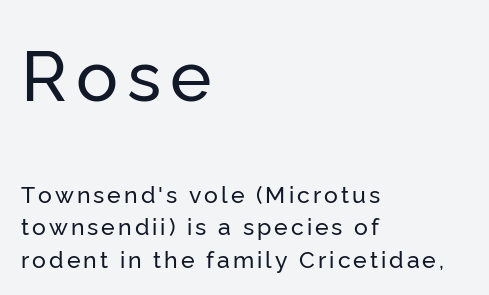
The image shows 70 px sans-serif type, upright; set left-aligned, normal line spacing (1.41x), not underlined; the first (top) block is 3.04x larger; low stroke contrast and a medium x-height.
